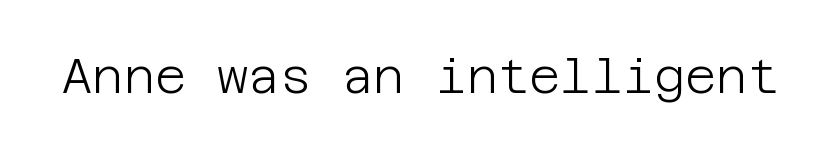
Q: Is the text bold? A: No.
Q: Is the text italic (slanted)? A: No, it is upright.
Q: Is the typeface a serif or a sans-serif typeface? A: Sans-serif.
Q: Is the text underlined? A: No.
Q: Is the spacing between letters normal or unusually wide? A: Normal.
Q: Width (condensed, normal, or wide)? A: Normal.
Q: Stroke contrast? A: Low.
Q: x-height? A: Large.
